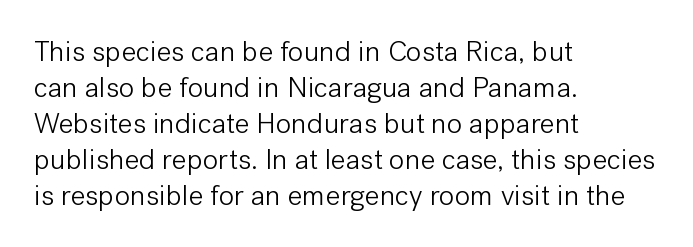
Serif or sans? Sans — the stroke terminals are bare. Horizontal alignment here is leftward, the default for most running prose. Default kerning and tracking; the words read as compact shapes. Style check: upright. Weight: in the light-to-regular range. Quick note: underline off.
